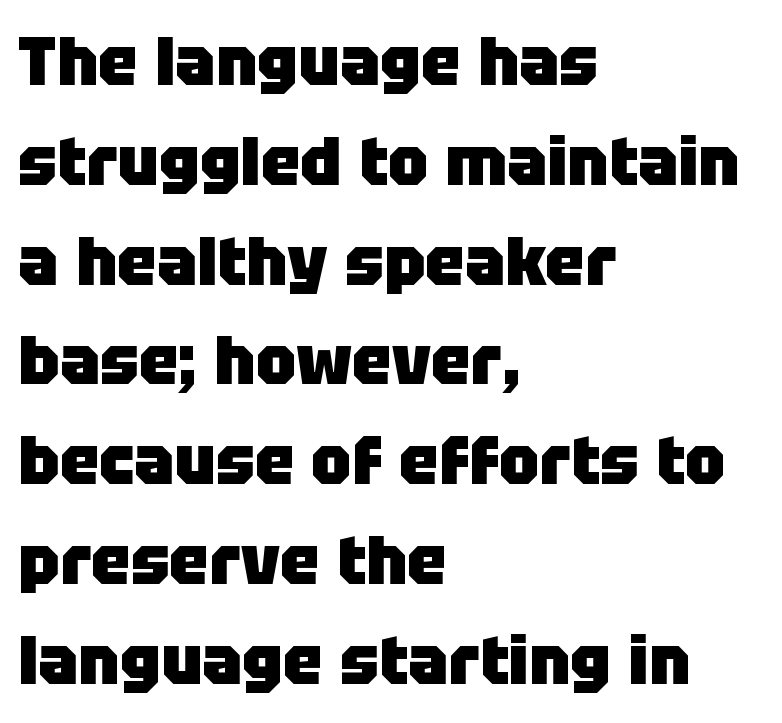
You'd pick this weight for a headline — it's a proper bold. A typesetter would label this face a sans. Words appear dense and cohesive because spacing is normal. Here the designer chose a conventional face with non-uniform glyph widths. Is there much room between lines? A standard amount, neither cramped nor airy. Has an underline been added? It has not.
